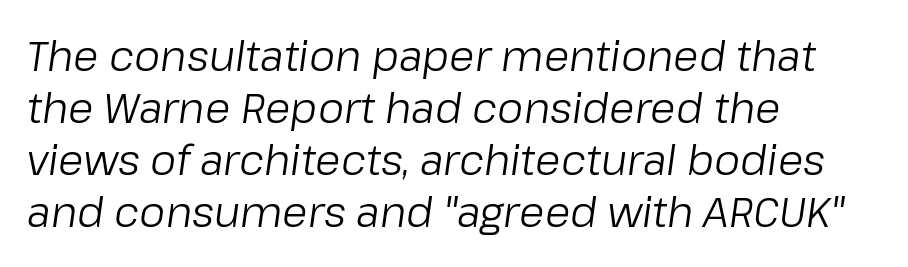
Q: Is the text bold? A: No.
Q: Is the text italic (slanted)? A: Yes, it leans right by about 8 degrees.
Q: Is the text underlined? A: No.
Q: How is the paragraph aligned? A: Left-aligned.
Q: Is the spacing between letters normal or unusually wide? A: Normal.
Q: Is the spacing between lines tight, normal or loose? A: Normal.
Q: Width (condensed, normal, or wide)? A: Normal.
Q: Stroke contrast? A: Low.
Q: x-height? A: Medium.
Q: Monospaced? A: No.
